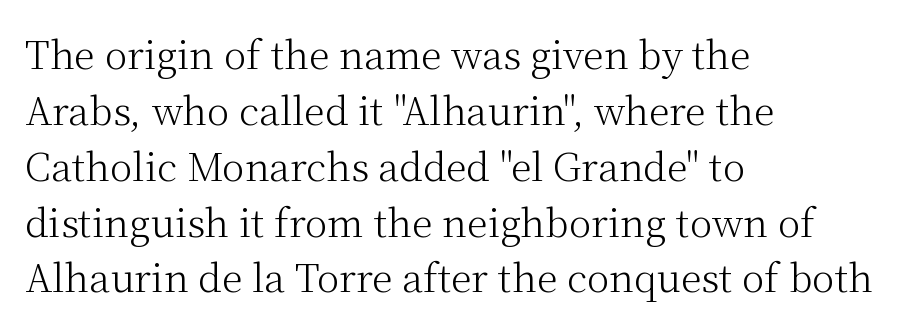
{"serif": "yes", "italic": "no", "bold": "no", "weight": "light", "width": "normal", "stroke_contrast": "medium", "x_height": "medium", "monospaced": "no", "underline": "no", "align": "left", "line_spacing": "normal", "line_spacing_ratio": 1.47, "letter_spacing": "normal", "letter_spacing_em": 0.0, "glyph_px": 38}
